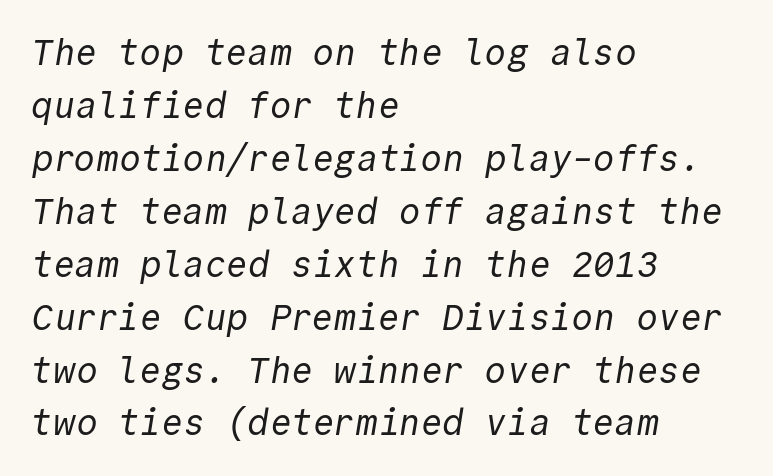
{"serif": "no", "bold": "no", "weight": "regular", "width": "normal", "x_height": "medium", "monospaced": "yes", "underline": "no", "align": "left", "line_spacing": "normal", "line_spacing_ratio": 1.47, "letter_spacing": "normal", "letter_spacing_em": 0.0, "glyph_px": 36}
